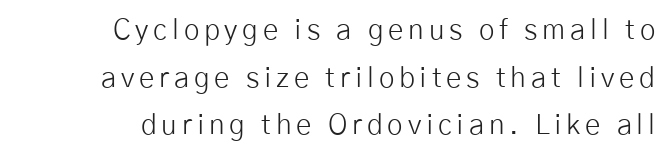
{"serif": "no", "italic": "no", "bold": "no", "weight": "light", "width": "normal", "stroke_contrast": "low", "x_height": "medium", "monospaced": "no", "underline": "no", "align": "right", "line_spacing": "normal", "line_spacing_ratio": 1.7, "glyph_px": 28}
